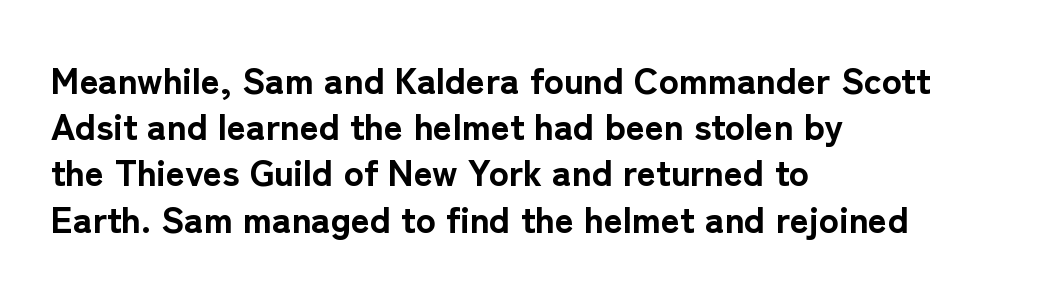
Q: Is the text bold? A: Yes.
Q: Is the text italic (slanted)? A: No, it is upright.
Q: Is the typeface a serif or a sans-serif typeface? A: Sans-serif.
Q: Is the text underlined? A: No.
Q: How is the paragraph aligned? A: Left-aligned.
Q: Is the spacing between letters normal or unusually wide? A: Normal.
Q: Is the spacing between lines tight, normal or loose? A: Normal.
Q: Width (condensed, normal, or wide)? A: Normal.
Q: Stroke contrast? A: Low.
Q: x-height? A: Medium.
Q: Monospaced? A: No.
